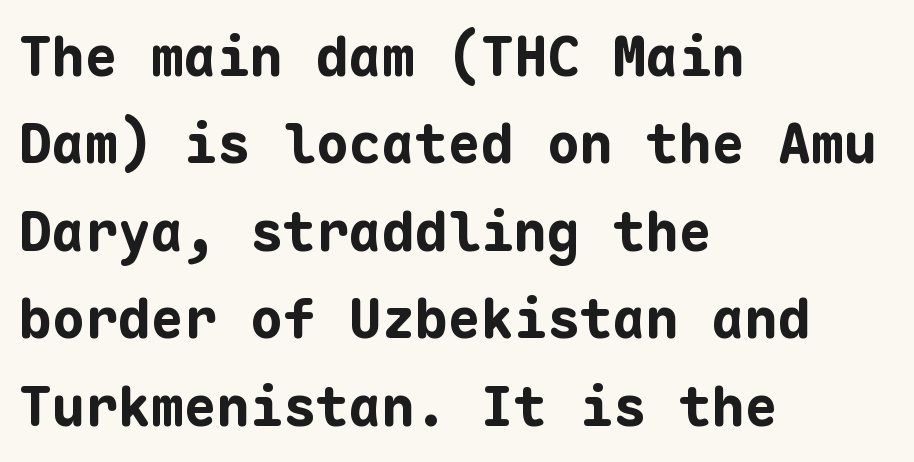
{"serif": "no", "italic": "no", "bold": "yes", "weight": "bold", "width": "normal", "stroke_contrast": "low", "x_height": "medium", "monospaced": "yes", "underline": "no", "align": "left", "line_spacing": "normal", "line_spacing_ratio": 1.59, "letter_spacing": "normal", "letter_spacing_em": 0.0, "glyph_px": 55}
